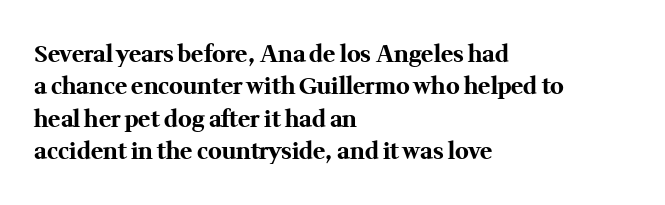
Q: Is the text bold? A: Yes.
Q: Is the text italic (slanted)? A: No, it is upright.
Q: Is the text underlined? A: No.
Q: How is the paragraph aligned? A: Left-aligned.
Q: Is the spacing between letters normal or unusually wide? A: Normal.
Q: Is the spacing between lines tight, normal or loose? A: Normal.
